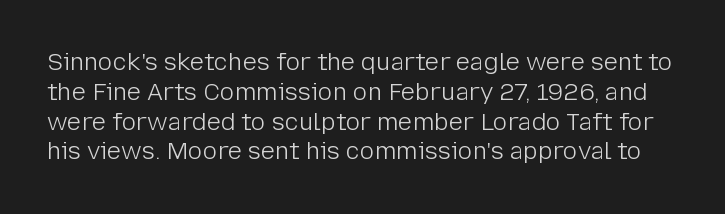
{"italic": "no", "bold": "no", "underline": "no", "line_spacing_ratio": 1.24, "letter_spacing": "normal", "letter_spacing_em": 0.0, "glyph_px": 24}
